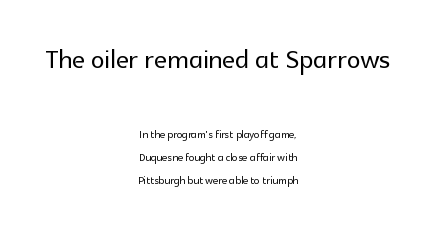
The image shows 35 px sans-serif type, upright; set centered, normal line spacing (1.64x), normal letter spacing, not underlined; the first (top) block is 2.5x larger; a medium x-height.
